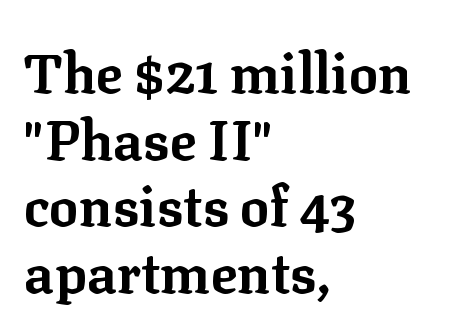
Clear beneath every line of the passage. Note the varied advance widths — an 'i' is clearly narrower than an 'm'. Characters follow at the spacing the type designer built in. Are there feet on the stems? There are — it's a serif.
